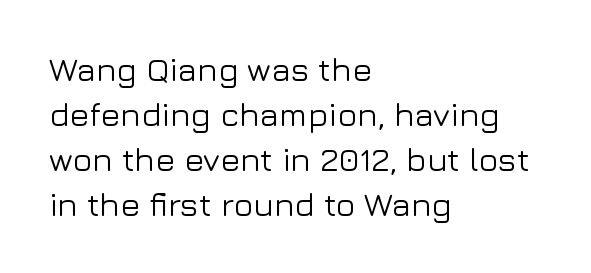
The image shows 33 px sans-serif type, upright; set left-aligned, normal line spacing (1.36x), normal letter spacing, not underlined; low stroke contrast and a medium x-height.
